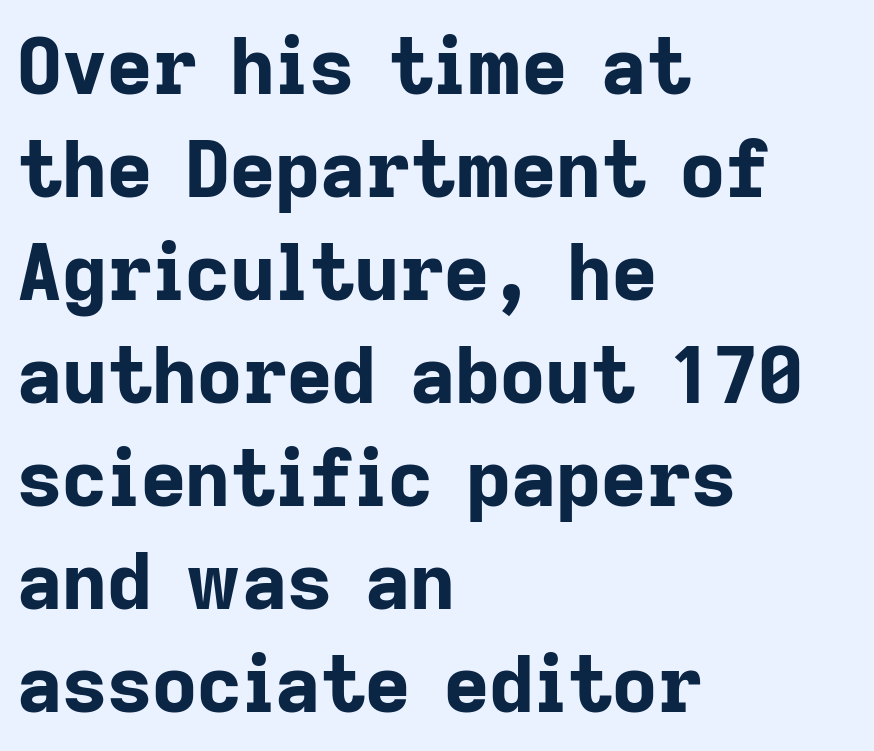
{"serif": "no", "italic": "no", "bold": "yes", "weight": "bold", "width": "normal", "stroke_contrast": "low", "x_height": "medium", "monospaced": "no", "underline": "no", "align": "left", "line_spacing": "normal", "line_spacing_ratio": 1.32, "letter_spacing": "normal", "letter_spacing_em": 0.0, "glyph_px": 78}
